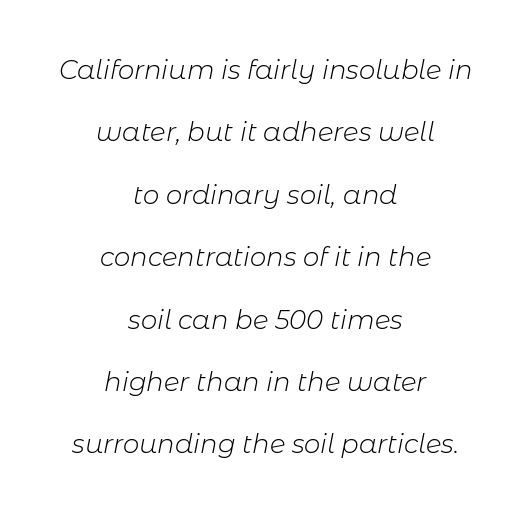
The image shows 26 px text type, italic (leaning right); set centered, loose line spacing (2.4x), normal letter spacing, not underlined.
